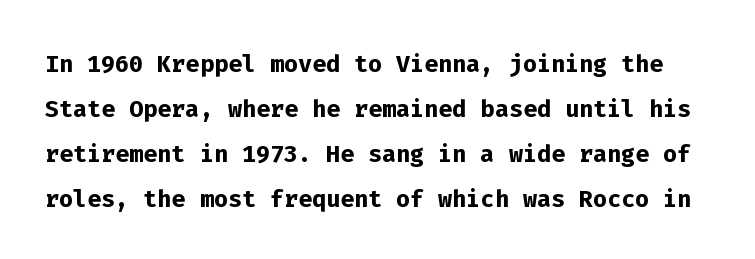
Q: Is the text bold? A: Yes.
Q: Is the text italic (slanted)? A: No, it is upright.
Q: Is the typeface a serif or a sans-serif typeface? A: Sans-serif.
Q: Is the text underlined? A: No.
Q: Is the spacing between letters normal or unusually wide? A: Normal.
Q: Is the spacing between lines tight, normal or loose? A: Normal.
Q: Width (condensed, normal, or wide)? A: Normal.
Q: Stroke contrast? A: Low.
Q: x-height? A: Medium.
Q: Monospaced? A: Yes.
